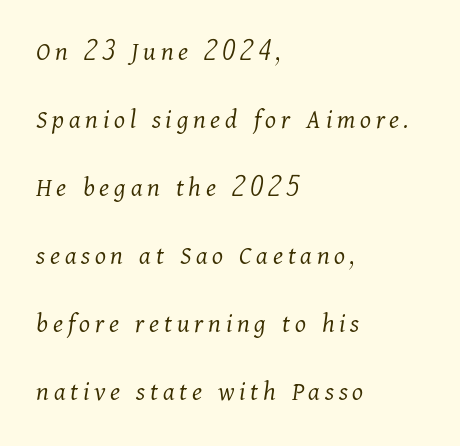
{"serif": "yes", "italic": "yes", "lean": "right", "slant_degrees": 11, "bold": "no", "weight": "light", "width": "normal", "stroke_contrast": "medium", "x_height": "medium", "monospaced": "no", "underline": "no", "align": "left", "line_spacing": "loose", "line_spacing_ratio": 2.43, "glyph_px": 28}
